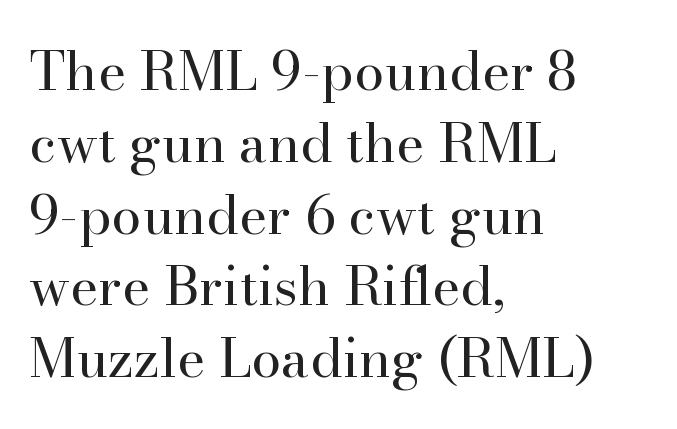
{"serif": "yes", "italic": "no", "bold": "no", "weight": "regular", "width": "normal", "stroke_contrast": "high", "x_height": "small", "monospaced": "no", "underline": "no", "align": "left", "line_spacing": "normal", "line_spacing_ratio": 1.33, "letter_spacing": "normal", "letter_spacing_em": 0.0, "glyph_px": 54}
